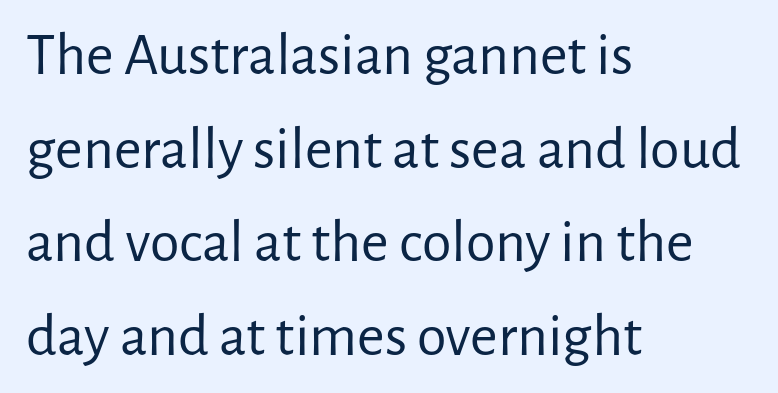
Q: Is the text bold? A: No.
Q: Is the text italic (slanted)? A: No, it is upright.
Q: Is the typeface a serif or a sans-serif typeface? A: Sans-serif.
Q: Is the text underlined? A: No.
Q: How is the paragraph aligned? A: Left-aligned.
Q: Is the spacing between letters normal or unusually wide? A: Normal.
Q: Is the spacing between lines tight, normal or loose? A: Normal.
Q: Width (condensed, normal, or wide)? A: Normal.
Q: Stroke contrast? A: Low.
Q: x-height? A: Medium.
Q: Monospaced? A: No.
